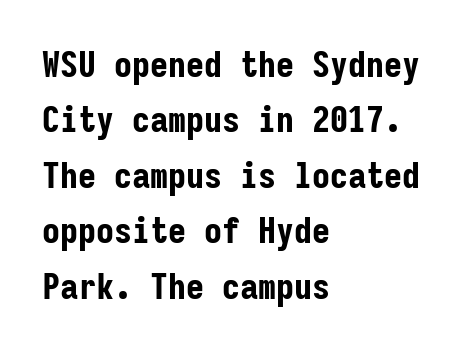
Q: Is the text bold? A: Yes.
Q: Is the text italic (slanted)? A: No, it is upright.
Q: Is the typeface a serif or a sans-serif typeface? A: Sans-serif.
Q: Is the text underlined? A: No.
Q: How is the paragraph aligned? A: Left-aligned.
Q: Is the spacing between letters normal or unusually wide? A: Normal.
Q: Is the spacing between lines tight, normal or loose? A: Normal.
Q: Width (condensed, normal, or wide)? A: Condensed.
Q: Stroke contrast? A: Low.
Q: x-height? A: Medium.
Q: Monospaced? A: Yes.
